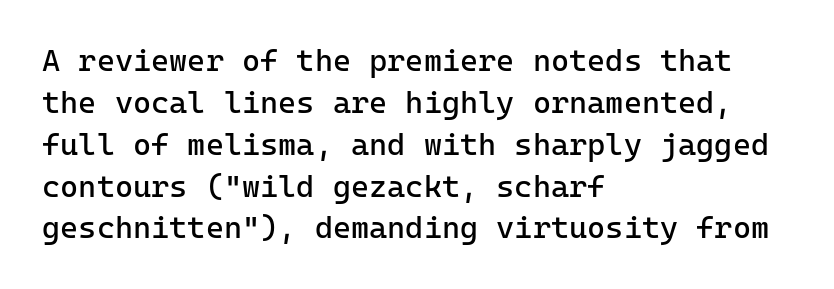
Evenly set lines give the paragraph a standard silhouette. This sample has the even, mechanical cadence of fixed-width lettering. Compared with a centered layout, this one pins lines to the left instead. The area under the type is left untouched. Every stem runs plumb, perpendicular to the baseline.
